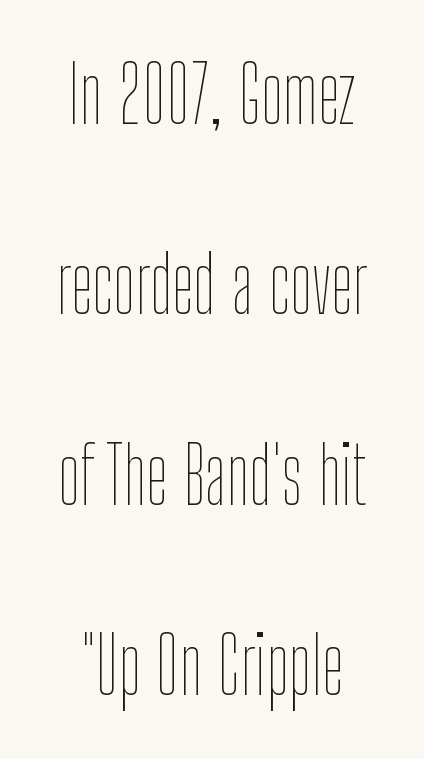
Q: Is the text bold? A: No.
Q: Is the text italic (slanted)? A: No, it is upright.
Q: Is the text underlined? A: No.
Q: Is the spacing between letters normal or unusually wide? A: Normal.
Q: Is the spacing between lines tight, normal or loose? A: Loose.
Q: Width (condensed, normal, or wide)? A: Condensed.
Q: Stroke contrast? A: Low.
Q: x-height? A: Medium.
Q: Monospaced? A: No.
